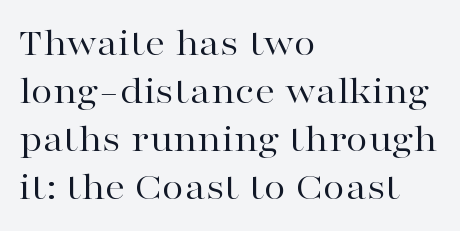
Q: Is the text bold? A: No.
Q: Is the text italic (slanted)? A: No, it is upright.
Q: Is the typeface a serif or a sans-serif typeface? A: Serif.
Q: Is the text underlined? A: No.
Q: How is the paragraph aligned? A: Left-aligned.
Q: Is the spacing between letters normal or unusually wide? A: Normal.
Q: Width (condensed, normal, or wide)? A: Wide.
Q: Stroke contrast? A: High.
Q: x-height? A: Medium.
Q: Monospaced? A: No.
